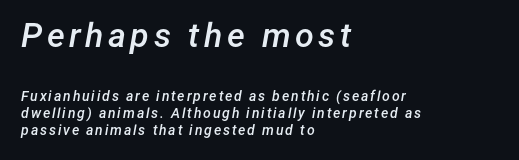
{"italic": "yes", "lean": "right", "slant_degrees": 12, "bold": "semi", "weight": "semibold", "width": "normal", "stroke_contrast": "low", "x_height": "medium", "monospaced": "no", "underline": "no", "align": "left", "line_spacing_ratio": 1.22, "larger_block": "first", "size_ratio": 2.43, "glyph_px": 34}
